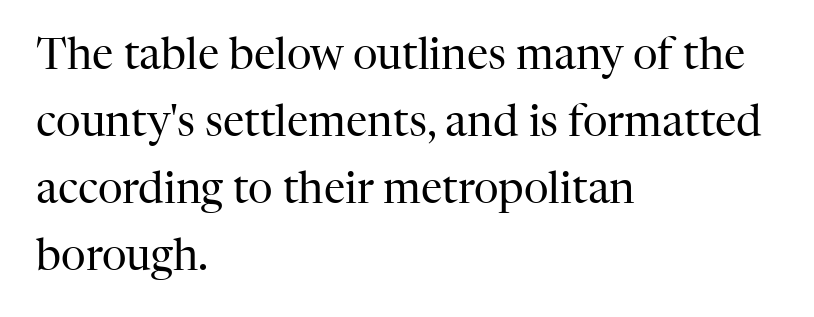
Q: Is the text bold? A: No.
Q: Is the text italic (slanted)? A: No, it is upright.
Q: Is the typeface a serif or a sans-serif typeface? A: Serif.
Q: Is the text underlined? A: No.
Q: How is the paragraph aligned? A: Left-aligned.
Q: Is the spacing between letters normal or unusually wide? A: Normal.
Q: Is the spacing between lines tight, normal or loose? A: Normal.
Q: Width (condensed, normal, or wide)? A: Normal.
Q: Stroke contrast? A: High.
Q: x-height? A: Medium.
Q: Monospaced? A: No.
